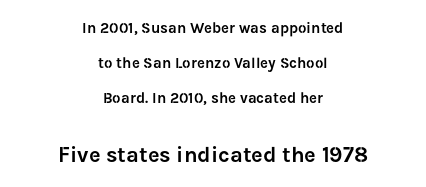
Q: Is the text italic (slanted)? A: No, it is upright.
Q: Is the text underlined? A: No.
Q: How is the paragraph aligned? A: Centered.
Q: Is the spacing between letters normal or unusually wide? A: Normal.
Q: Is the spacing between lines tight, normal or loose? A: Loose.
Q: Which block of text is set in a larger size, the first (top) or the second (bottom)? A: The second (bottom) one.
